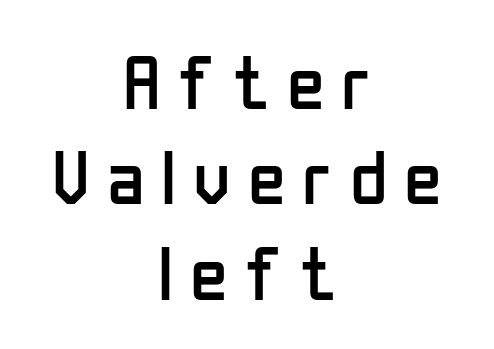
The image shows 77 px regular-weight, condensed sans-serif type, upright; set centered, line spacing 1.24x, unusually wide letter spacing (+0.22 em), not underlined; low stroke contrast and a medium x-height.
